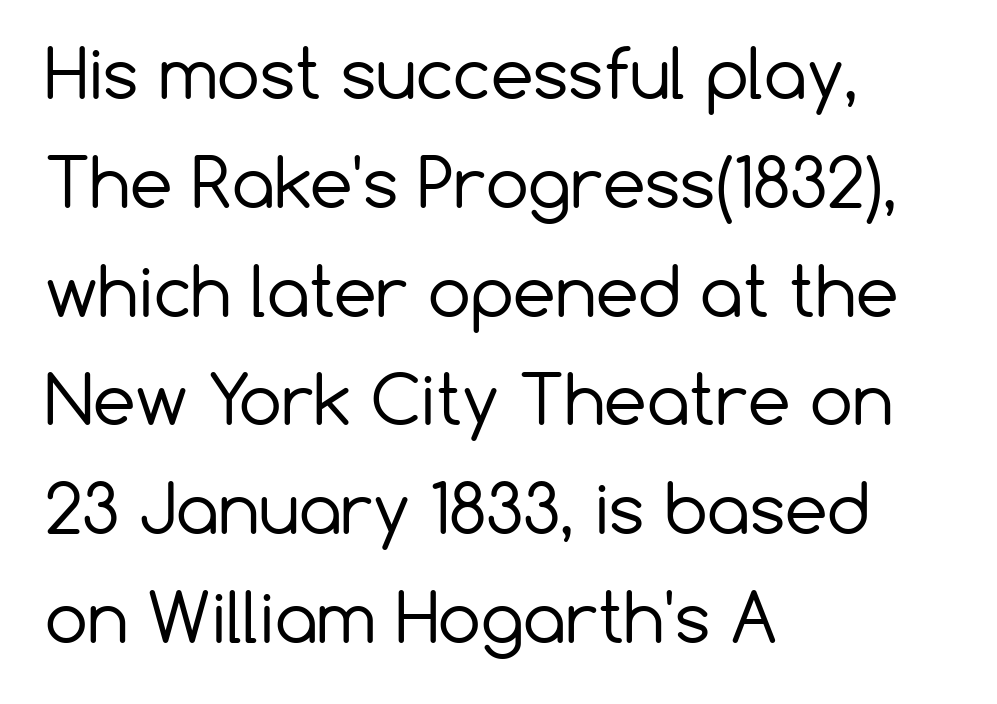
Q: Is the text bold? A: No.
Q: Is the text italic (slanted)? A: No, it is upright.
Q: Is the typeface a serif or a sans-serif typeface? A: Sans-serif.
Q: Is the text underlined? A: No.
Q: How is the paragraph aligned? A: Left-aligned.
Q: Is the spacing between letters normal or unusually wide? A: Normal.
Q: Is the spacing between lines tight, normal or loose? A: Normal.
Q: Width (condensed, normal, or wide)? A: Normal.
Q: Stroke contrast? A: Low.
Q: x-height? A: Medium.
Q: Monospaced? A: No.
